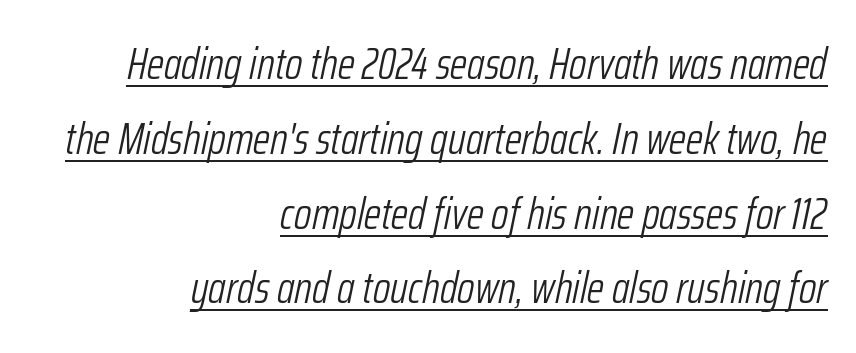
Glyph-to-glyph distance matches everyday printed text. Note the varied advance widths — an 'i' is clearly narrower than an 'm'. Emphasis-style slanted type is in use. Beneath each row of characters lies a ruled line. Does the copy run flush right? Yes — the right margin is perfectly even. A quiet, ordinary-to-light weight characterises the typeface.
